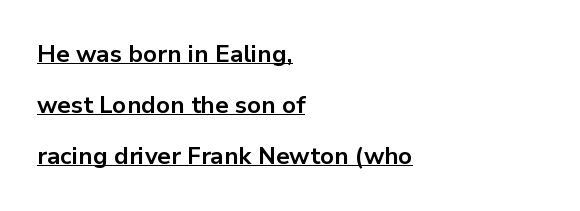
The image shows 24 px bold type, upright; set left-aligned, loose line spacing (2.13x), normal letter spacing, underlined.
